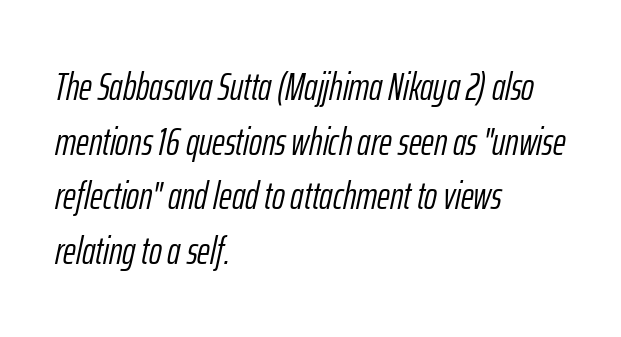
The image shows 39 px light, condensed type, italic (leaning right); set left-aligned, normal line spacing (1.4x), normal letter spacing, not underlined; low stroke contrast and a medium x-height.
